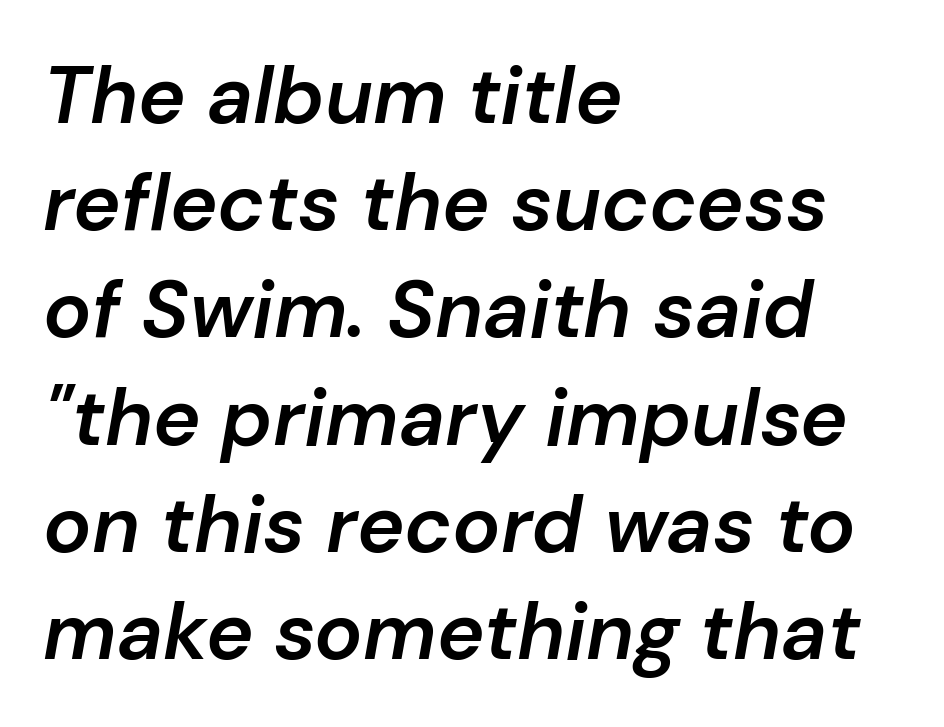
{"italic": "yes", "lean": "right", "slant_degrees": 10, "bold": "semi", "weight": "semibold", "width": "normal", "stroke_contrast": "low", "x_height": "medium", "monospaced": "no", "underline": "no", "align": "left", "line_spacing": "normal", "line_spacing_ratio": 1.34, "letter_spacing": "normal", "letter_spacing_em": 0.0, "glyph_px": 80}
